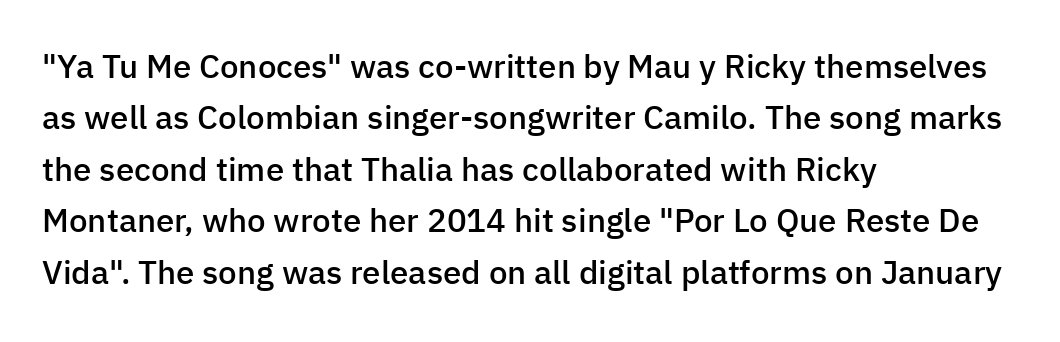
The image shows 33 px semibold sans-serif type, upright; set left-aligned, normal line spacing (1.56x), normal letter spacing, not underlined; low stroke contrast and a medium x-height.
